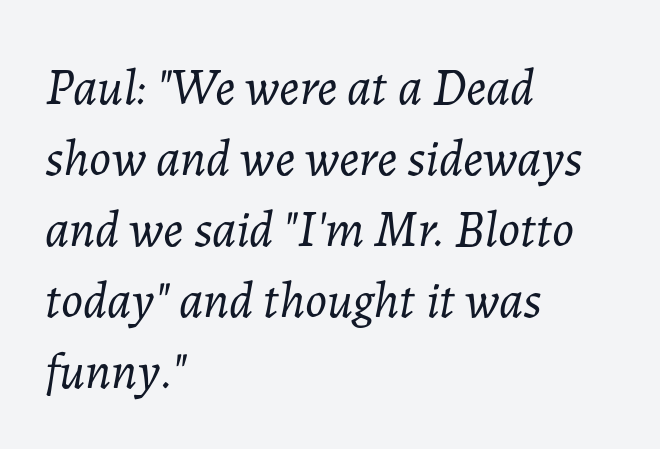
Q: Is the text bold? A: No.
Q: Is the text italic (slanted)? A: Yes, it leans right by about 7 degrees.
Q: Is the text underlined? A: No.
Q: How is the paragraph aligned? A: Left-aligned.
Q: Is the spacing between letters normal or unusually wide? A: Normal.
Q: Is the spacing between lines tight, normal or loose? A: Normal.
Q: Width (condensed, normal, or wide)? A: Normal.
Q: Stroke contrast? A: Low.
Q: x-height? A: Medium.
Q: Monospaced? A: No.
